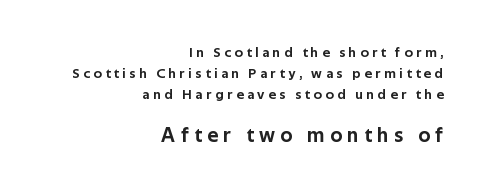
The rendering uses a moderate line-height, typical for paragraphs. The tracking reads as deliberately expanded to a designer's eye. Has an underline been added? It has not. This is the regular roman posture of the typeface. Small over large — that's the arrangement of the two blocks here. Line endings align vertically; line beginnings do not.
